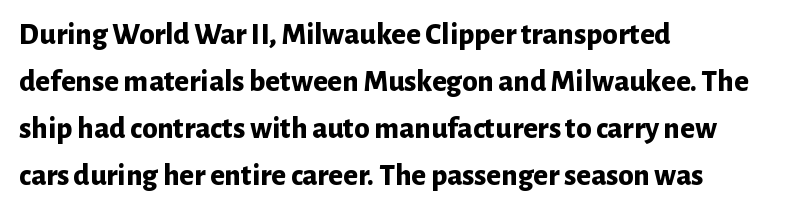
The face used here is proportionally spaced, like ordinary book or web type. Underlining? Definitely not there. The characters look thick and weighty, a clear bold. Characters follow at the spacing the type designer built in. Reading down the block, your eye returns to a fixed left position each line.
